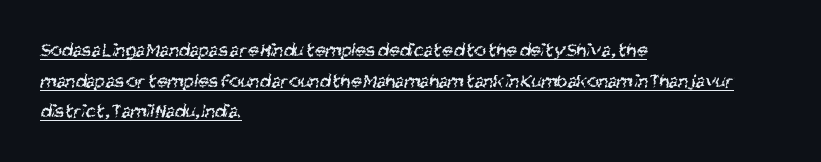
{"bold": "no", "underline": "yes", "align": "left", "line_spacing": "normal", "line_spacing_ratio": 1.53, "letter_spacing": "normal", "letter_spacing_em": 0.0, "glyph_px": 20}
